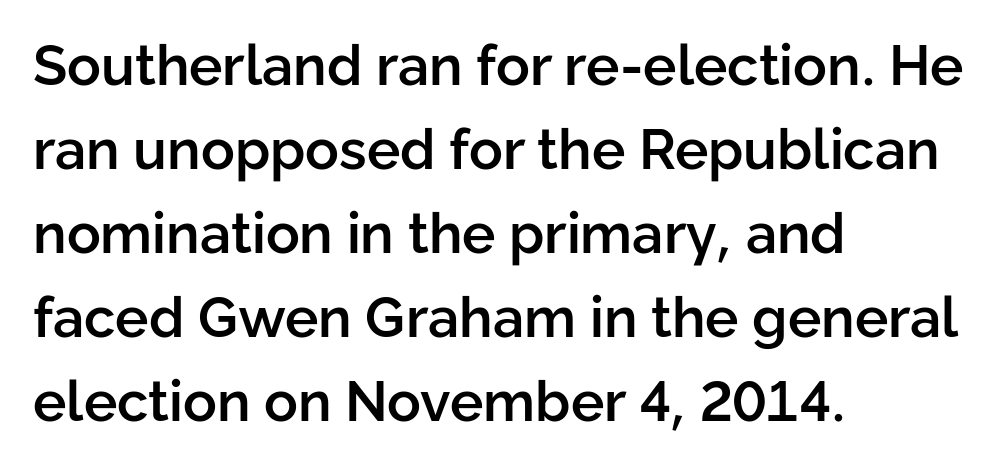
The image shows 56 px semibold sans-serif type, upright; set left-aligned, normal line spacing (1.5x), normal letter spacing, not underlined; low stroke contrast and a medium x-height.
